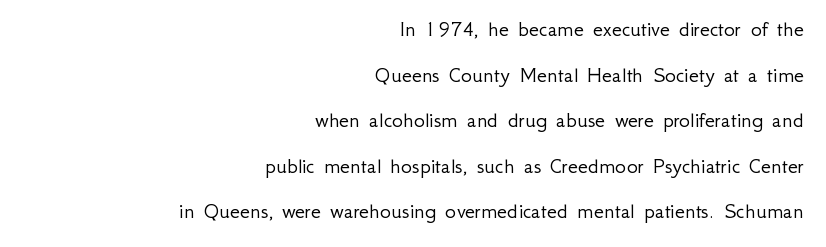
The image shows 23 px text type, upright; set right-aligned, loose line spacing (1.98x), normal letter spacing, not underlined.
